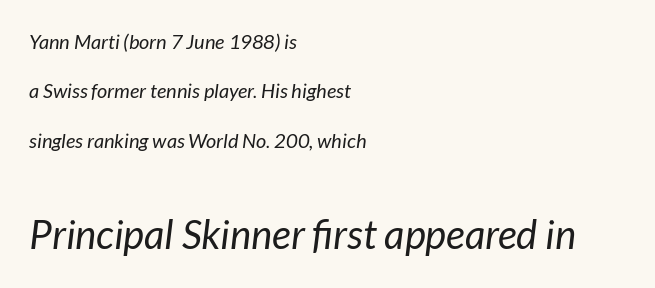
Q: Is the text bold? A: No.
Q: Is the text italic (slanted)? A: Yes, it leans right by about 7 degrees.
Q: Is the text underlined? A: No.
Q: How is the paragraph aligned? A: Left-aligned.
Q: Is the spacing between letters normal or unusually wide? A: Normal.
Q: Is the spacing between lines tight, normal or loose? A: Loose.
Q: Which block of text is set in a larger size, the first (top) or the second (bottom)? A: The second (bottom) one.
Q: Width (condensed, normal, or wide)? A: Normal.
Q: Stroke contrast? A: Low.
Q: x-height? A: Medium.
Q: Monospaced? A: No.
